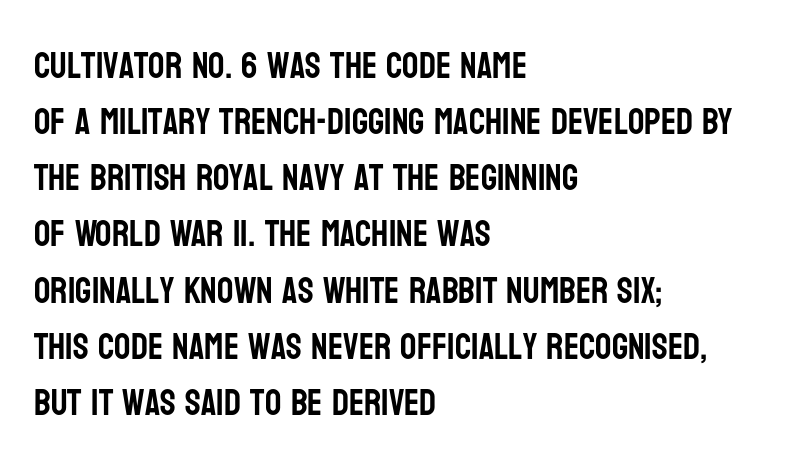
{"serif": "no", "italic": "no", "width": "condensed", "stroke_contrast": "low", "x_height": "large", "monospaced": "no", "underline": "no", "align": "left", "line_spacing": "normal", "line_spacing_ratio": 1.56, "letter_spacing": "normal", "letter_spacing_em": 0.0, "glyph_px": 36}
